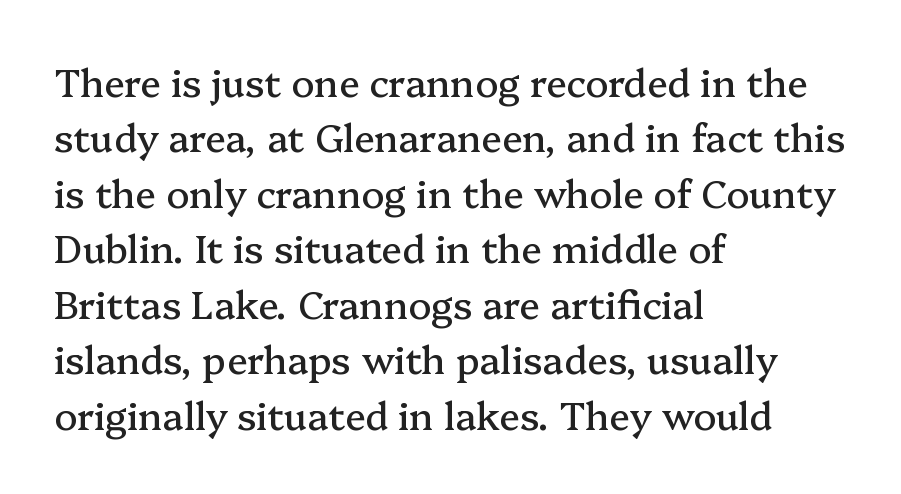
The image shows 38 px serif type, upright; set left-aligned, normal line spacing (1.46x), normal letter spacing, not underlined; medium stroke contrast and a medium x-height.
